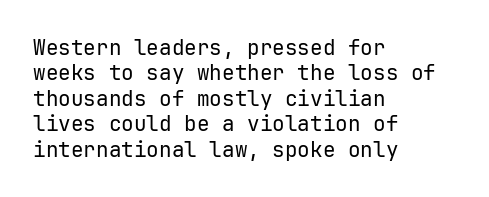
The image shows 21 px text type, upright; set left-aligned, line spacing 1.21x, normal letter spacing, not underlined.
